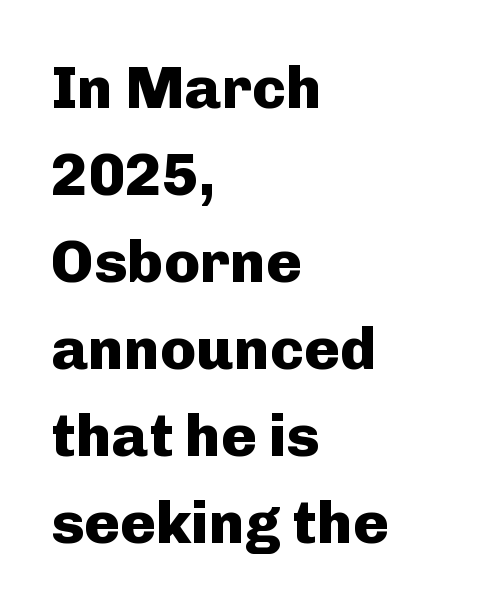
The image shows 60 px heavy sans-serif type, upright; set left-aligned, normal line spacing (1.45x), normal letter spacing, not underlined; low stroke contrast and a medium x-height.
